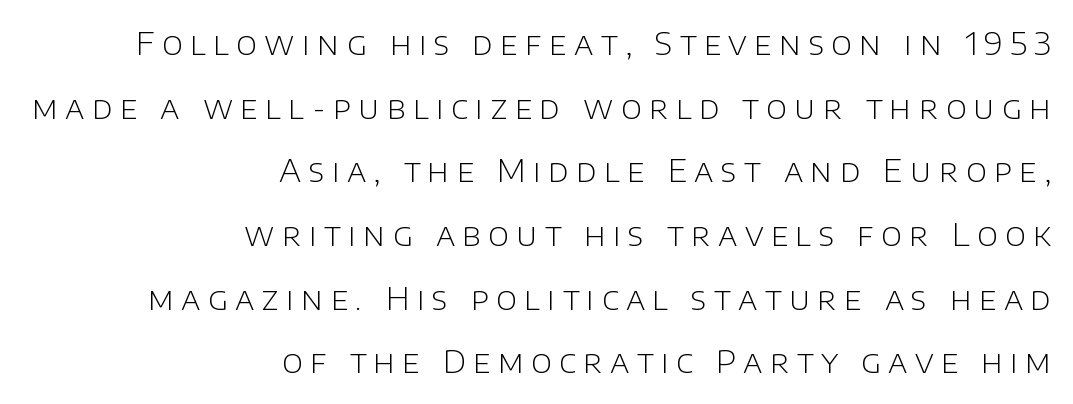
{"serif": "no", "italic": "no", "bold": "no", "weight": "light", "width": "normal", "stroke_contrast": "low", "x_height": "large", "monospaced": "no", "underline": "no", "align": "right", "line_spacing": "loose", "line_spacing_ratio": 1.99, "letter_spacing": "wide", "letter_spacing_em": 0.23, "glyph_px": 32}
